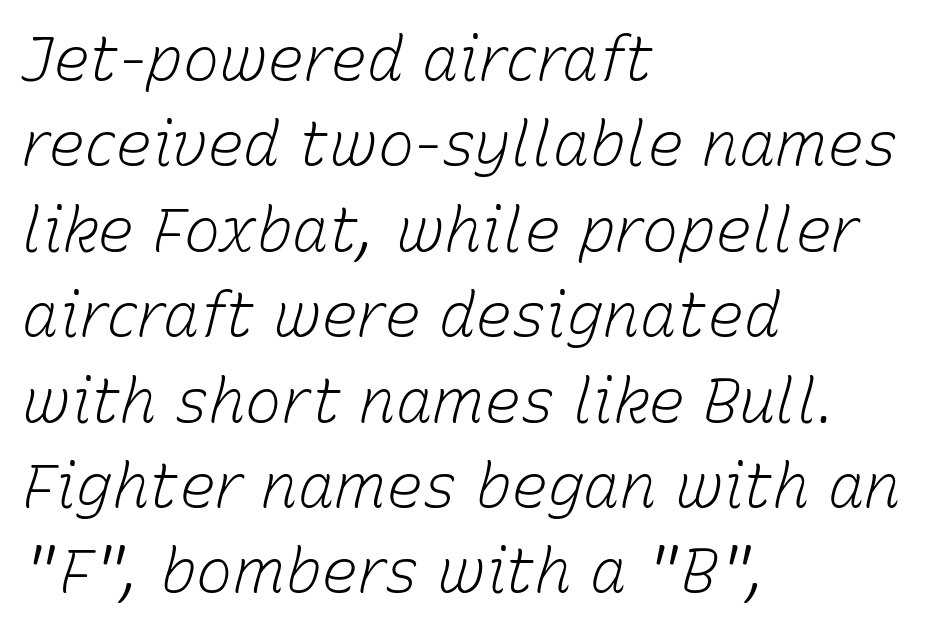
{"italic": "yes", "lean": "right", "slant_degrees": 15, "bold": "no", "weight": "light", "width": "normal", "stroke_contrast": "low", "x_height": "medium", "monospaced": "no", "underline": "no", "align": "left", "line_spacing": "normal", "line_spacing_ratio": 1.4, "letter_spacing": "normal", "letter_spacing_em": 0.0, "glyph_px": 61}
